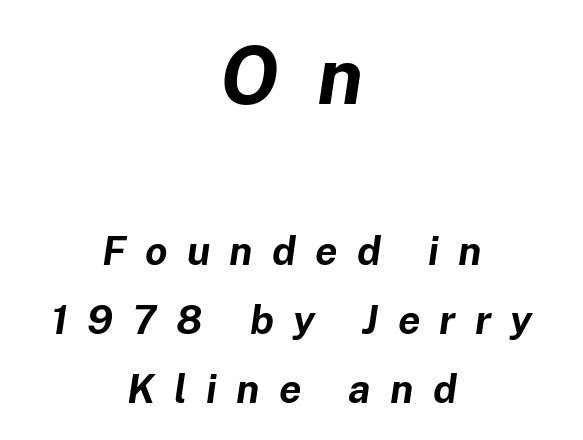
The image shows 79 px bold type, italic (leaning right); set centered, line spacing 1.72x, unusually wide letter spacing (+0.48 em), not underlined; the first (top) block is 1.98x larger; low stroke contrast and a medium x-height.
